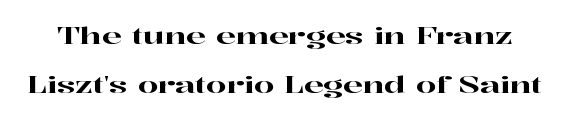
{"italic": "no", "underline": "no", "line_spacing": "loose", "line_spacing_ratio": 2.12, "letter_spacing": "normal", "letter_spacing_em": 0.0, "glyph_px": 23}
